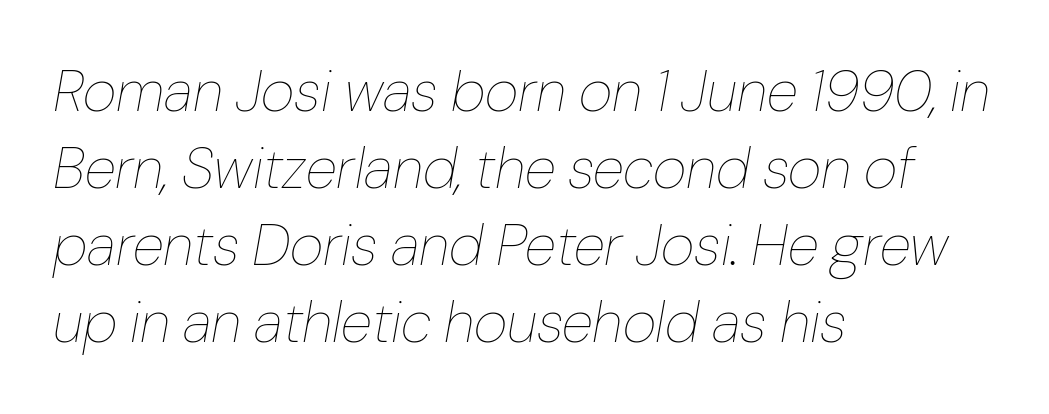
Q: Is the text bold? A: No.
Q: Is the text italic (slanted)? A: Yes, it leans right by about 10 degrees.
Q: Is the text underlined? A: No.
Q: How is the paragraph aligned? A: Left-aligned.
Q: Is the spacing between letters normal or unusually wide? A: Normal.
Q: Is the spacing between lines tight, normal or loose? A: Normal.
Q: Width (condensed, normal, or wide)? A: Normal.
Q: Stroke contrast? A: Low.
Q: x-height? A: Medium.
Q: Monospaced? A: No.
